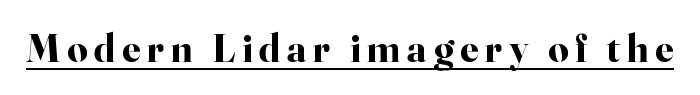
The image shows 40 px bold serif type, upright; set underlined; high stroke contrast and a small x-height.
